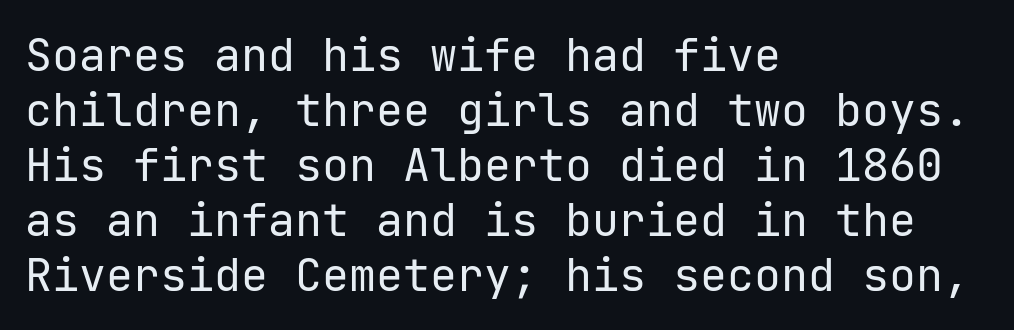
{"serif": "no", "italic": "no", "bold": "no", "weight": "regular", "width": "normal", "stroke_contrast": "low", "x_height": "medium", "underline": "no", "align": "left", "line_spacing_ratio": 1.22, "letter_spacing": "normal", "letter_spacing_em": 0.0, "glyph_px": 45}
